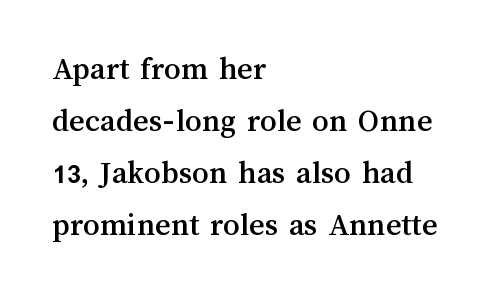
Q: Is the text italic (slanted)? A: No, it is upright.
Q: Is the text underlined? A: No.
Q: How is the paragraph aligned? A: Left-aligned.
Q: Is the spacing between letters normal or unusually wide? A: Normal.
Q: Is the spacing between lines tight, normal or loose? A: Normal.
Q: Width (condensed, normal, or wide)? A: Normal.
Q: Stroke contrast? A: Medium.
Q: x-height? A: Medium.
Q: Monospaced? A: No.
